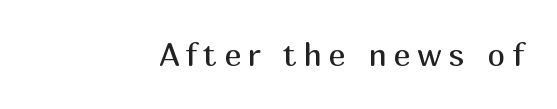
Q: Is the text bold? A: No.
Q: Is the text italic (slanted)? A: No, it is upright.
Q: Is the typeface a serif or a sans-serif typeface? A: Sans-serif.
Q: Is the text underlined? A: No.
Q: How is the paragraph aligned? A: Right-aligned.
Q: Is the spacing between letters normal or unusually wide? A: Unusually wide.
Q: Width (condensed, normal, or wide)? A: Normal.
Q: Stroke contrast? A: Medium.
Q: x-height? A: Medium.
Q: Monospaced? A: No.
